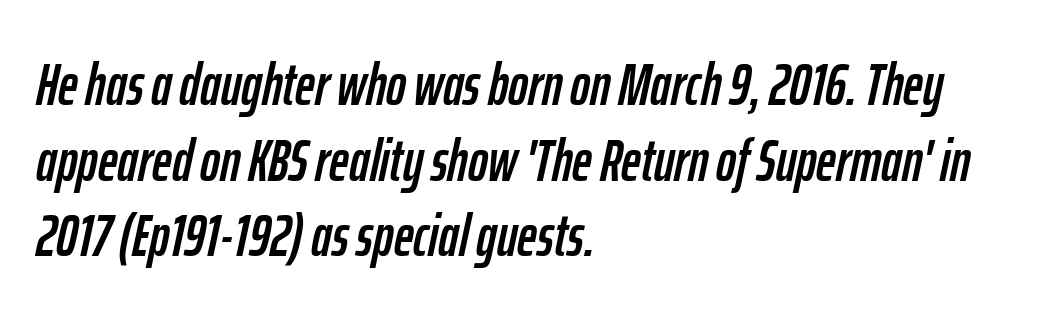
The image shows 60 px condensed type, italic (leaning right); set left-aligned, normal line spacing (1.26x), normal letter spacing, not underlined; low stroke contrast and a medium x-height.
